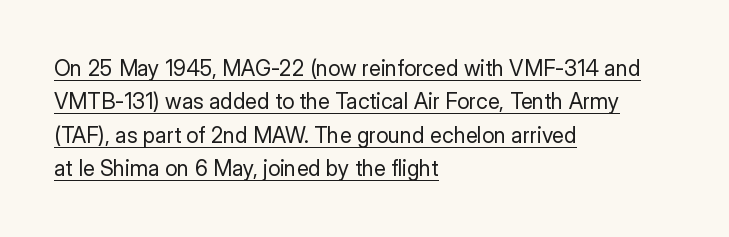
{"italic": "no", "bold": "no", "underline": "yes", "align": "left", "line_spacing": "normal", "line_spacing_ratio": 1.52, "letter_spacing": "normal", "letter_spacing_em": 0.0, "glyph_px": 22}
